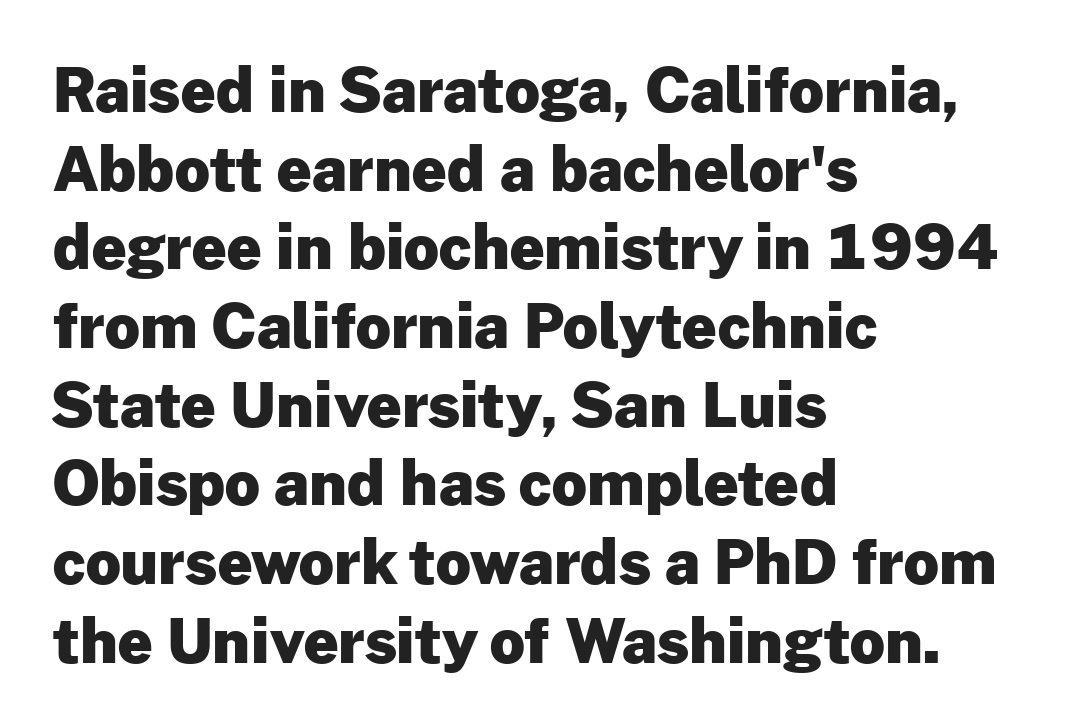
Tall strokes in this sample are plumb rather than angled. Is this a fixed-width face? No — the glyphs have proportional, varying widths. Descenders are the only things crossing below the line. Compared with typical paragraphs, the rows here are spaced about the same.
